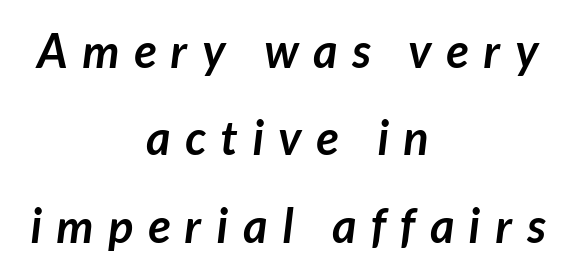
Loose tracking; the words dissolve into strings of separated letters. Each letter's strokes conclude bluntly, with no projecting serifs. Anything drawn beneath the words? Only blank space. Character widths vary here, with narrow letters taking less room than wide ones. Weight check: bold — yes, fully.
